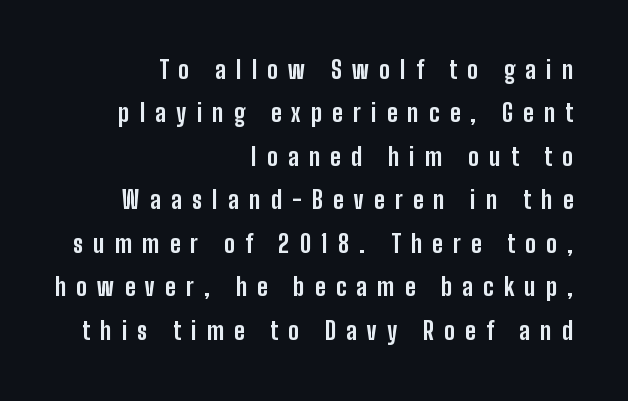
Descenders hang freely into open space. Students, this is bold: see how much ink each stroke carries. A flush-right, rag-left setting is used for this passage. Spacing between characters has been opened up far beyond the box default. This sample uses an upright cut, with every glyph sitting square on the baseline.
